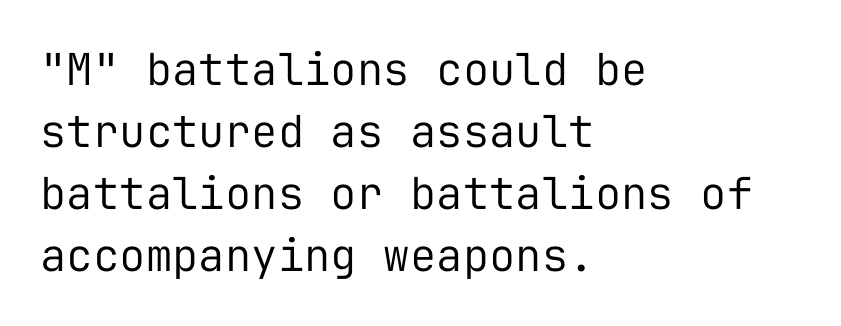
The image shows 44 px regular-weight sans-serif type, upright, monospaced; set left-aligned, normal line spacing (1.41x), normal letter spacing, not underlined; low stroke contrast and a medium x-height.
